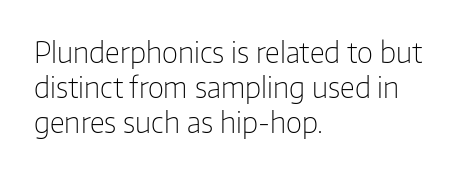
Q: Is the text bold? A: No.
Q: Is the text italic (slanted)? A: No, it is upright.
Q: Is the typeface a serif or a sans-serif typeface? A: Sans-serif.
Q: Is the text underlined? A: No.
Q: How is the paragraph aligned? A: Left-aligned.
Q: Is the spacing between letters normal or unusually wide? A: Normal.
Q: Is the spacing between lines tight, normal or loose? A: Normal.
Q: Width (condensed, normal, or wide)? A: Normal.
Q: Stroke contrast? A: Low.
Q: x-height? A: Medium.
Q: Monospaced? A: No.
